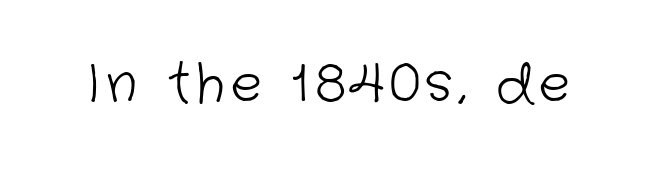
Grotesque or geometric, the face here clearly has no serifs. Looks like regular typesetting: each glyph gets only the width it needs. This is not heavy type; no bold has been used. Plain, unruled lines of type.
